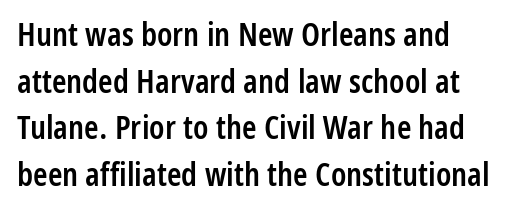
If you drew a line through each stem, it would be perfectly vertical. This is moderately heavy type, rendered in semibold. The paragraph has a hard left edge and a soft right edge. The face used here is proportionally spaced, like ordinary book or web type. The line texture is even and compact thanks to regular tracking. Observe the absence of serifs on each vertical stroke in this sample.
